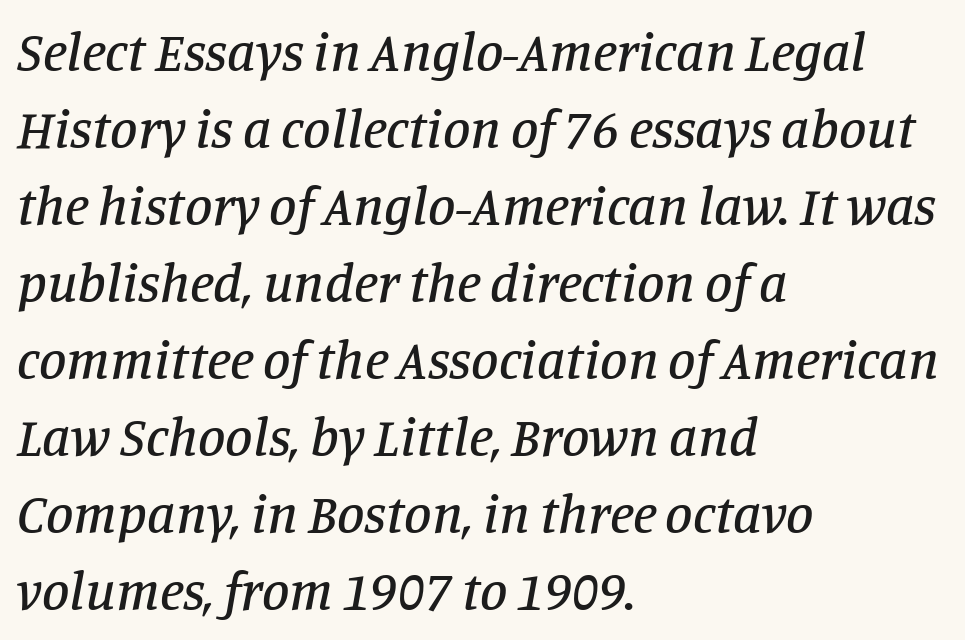
Caption: standard tracking, unaltered. The setting favours the left margin, as ordinary paragraphs usually do. Interline gaps are of average width in this sample. Any mark beneath the type? The region is blank. This is oblique type, the kind used for emphasis or titles.
